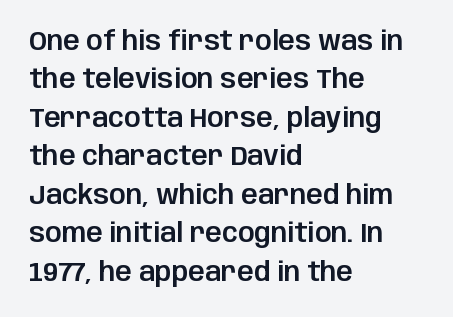
Q: Is the text italic (slanted)? A: No, it is upright.
Q: Is the text underlined? A: No.
Q: How is the paragraph aligned? A: Left-aligned.
Q: Is the spacing between letters normal or unusually wide? A: Normal.
Q: Is the spacing between lines tight, normal or loose? A: Normal.
